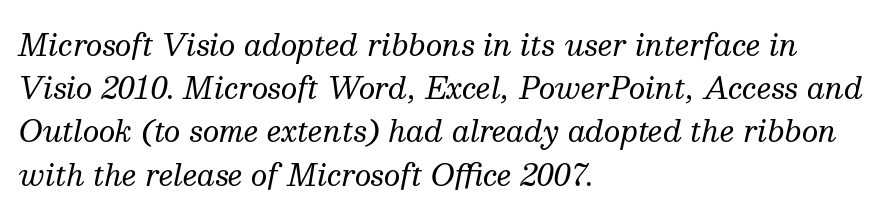
The image shows 29 px regular-weight serif type, italic (leaning right); set left-aligned, normal line spacing (1.49x), normal letter spacing, not underlined; medium stroke contrast and a medium x-height.
